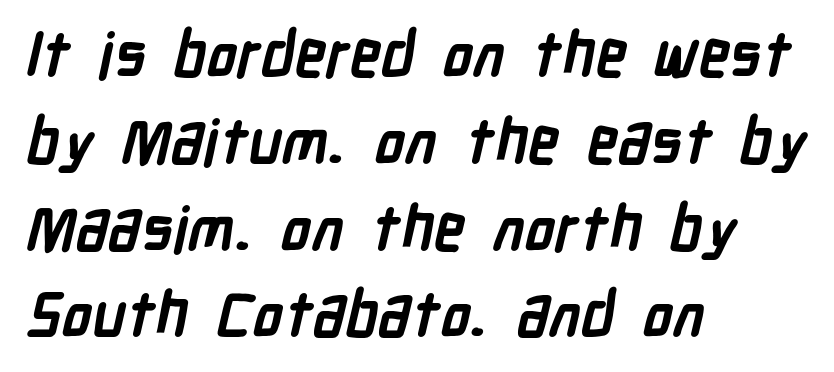
Successive baselines arrive at the customary interval. Does extra space separate the letters? No, they use regular spacing. The typesetter chose a ragged-right arrangement here. Is this a fixed-width face? No — the glyphs have proportional, varying widths. Regarding serifs, this sample does without them. Honestly, there is no underline to notice here at all.
